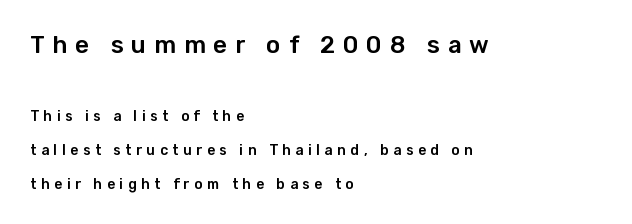
The gaps between neighbouring characters are conspicuously large. Characters remain perfectly vertical along every line. Typesetter's note — upper block bumped up in size, lower block left smaller. A great deal of white space separates one row of letters from the next. The setting favours the left margin, as ordinary paragraphs usually do.
